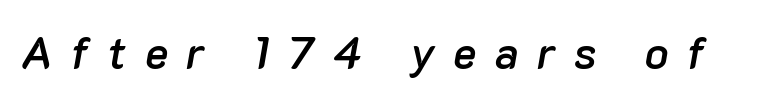
{"italic": "yes", "lean": "right", "slant_degrees": 10, "bold": "semi", "weight": "semibold", "width": "normal", "stroke_contrast": "low", "x_height": "medium", "monospaced": "no", "underline": "no", "letter_spacing": "wide", "letter_spacing_em": 0.42, "glyph_px": 44}
